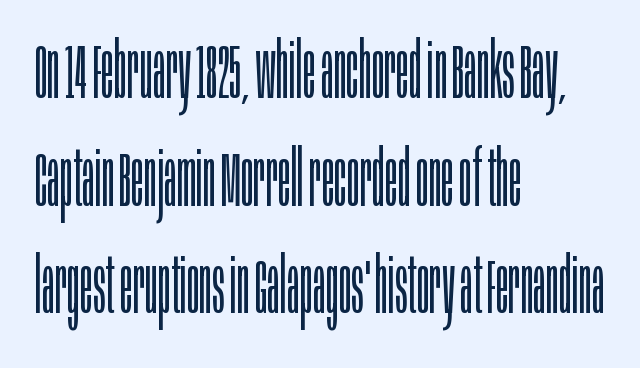
Caption: standard tracking, unaltered. Tall strokes in this sample are plumb rather than angled. The typesetting does not lean heavy: it is not bold. The designer left line spacing at the default.
